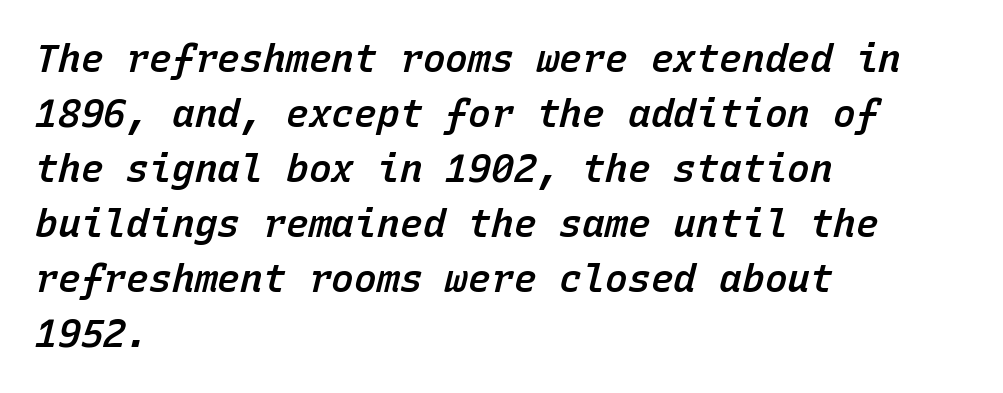
The image shows 38 px semibold type, italic (leaning right), monospaced; set left-aligned, normal line spacing (1.45x), normal letter spacing, not underlined; low stroke contrast and a medium x-height.
